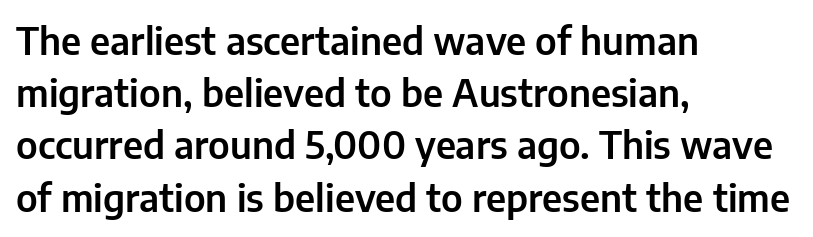
The letters advance in unequal steps, a hallmark of proportional type. Letterform terminals end flat and unadorned throughout the passage. Underlining? Definitely not there. This sample uses an upright cut, with every glyph sitting square on the baseline. Characters follow at the spacing the type designer built in.
